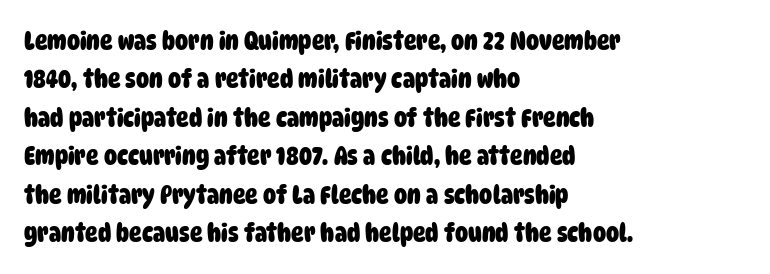
Q: Is the text bold? A: Yes.
Q: Is the text underlined? A: No.
Q: How is the paragraph aligned? A: Left-aligned.
Q: Is the spacing between letters normal or unusually wide? A: Normal.
Q: Is the spacing between lines tight, normal or loose? A: Normal.
